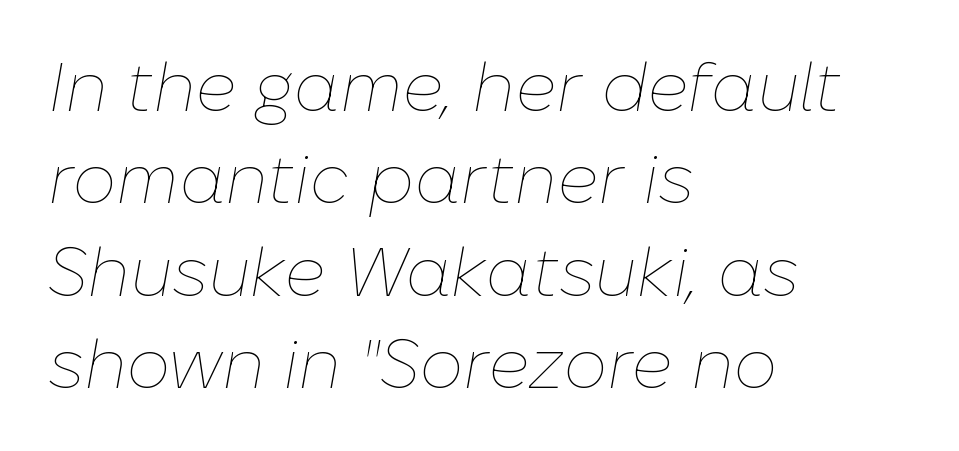
{"italic": "yes", "lean": "right", "slant_degrees": 10, "bold": "no", "weight": "thin", "width": "normal", "stroke_contrast": "low", "x_height": "medium", "monospaced": "no", "underline": "no", "align": "left", "line_spacing": "normal", "line_spacing_ratio": 1.34, "letter_spacing": "normal", "letter_spacing_em": 0.0, "glyph_px": 69}
